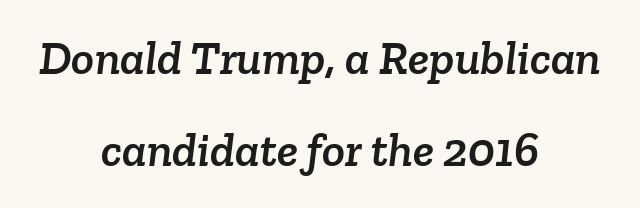
Regarding serifs, this sample has them. The designer dialed line spacing up above the default. Students, note that the glyphs here touch the page at normal intervals. You could not count columns in this text — the font is proportionally spaced. The lines are quadded center. Lines of text with bare space underneath.
